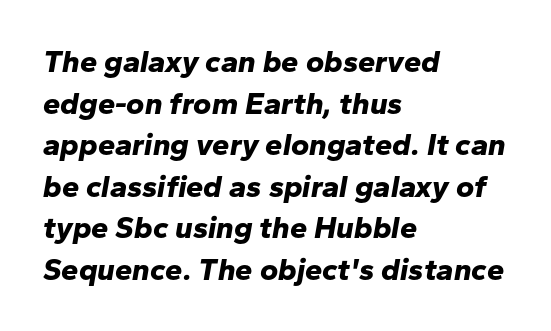
{"italic": "yes", "lean": "right", "slant_degrees": 10, "bold": "yes", "weight": "bold", "width": "normal", "stroke_contrast": "low", "x_height": "medium", "monospaced": "no", "underline": "no", "align": "left", "line_spacing": "normal", "line_spacing_ratio": 1.34, "letter_spacing": "normal", "letter_spacing_em": 0.0, "glyph_px": 31}
